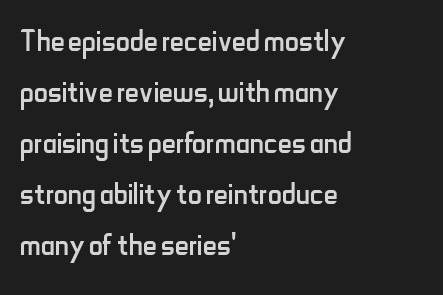
The area under the type is left untouched. The specimen reads as upright at a glance. Notice how descenders clear the ascenders below comfortably — that's standard leading. Each stroke keeps to a modest, everyday thickness or less. Line starts are locked; line ends wander. In terms of letterspacing, this is plain default setting.
